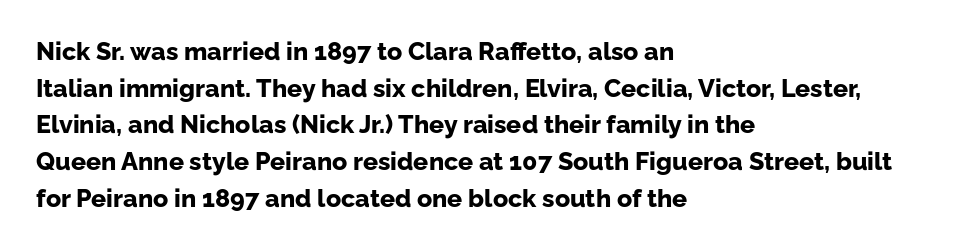
Q: Is the text bold? A: Yes.
Q: Is the text italic (slanted)? A: No, it is upright.
Q: Is the text underlined? A: No.
Q: How is the paragraph aligned? A: Left-aligned.
Q: Is the spacing between letters normal or unusually wide? A: Normal.
Q: Is the spacing between lines tight, normal or loose? A: Normal.
